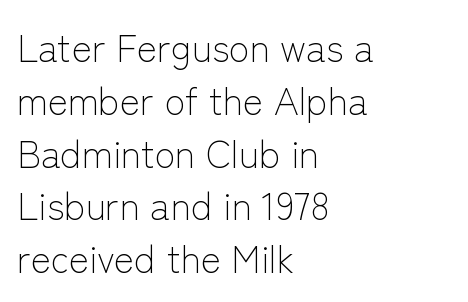
These lines were composed using upright roman letters. Does the type have serifs? No, each stem ends abruptly. Does extra space separate the letters? No, they use regular spacing. The rendering uses a moderate line-height, typical for paragraphs. Underlining? Definitely not there. The weight would be labelled regular, book, light, or lighter still.
